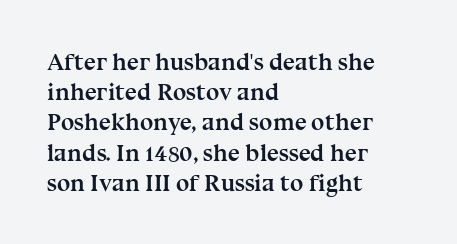
{"italic": "no", "bold": "yes", "underline": "no", "align": "left", "line_spacing": "normal", "line_spacing_ratio": 1.26, "letter_spacing": "normal", "letter_spacing_em": 0.0, "glyph_px": 24}
